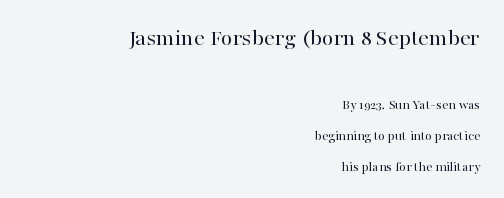
Q: Is the text bold? A: No.
Q: Is the text italic (slanted)? A: No, it is upright.
Q: Is the text underlined? A: No.
Q: How is the paragraph aligned? A: Right-aligned.
Q: Is the spacing between letters normal or unusually wide? A: Normal.
Q: Is the spacing between lines tight, normal or loose? A: Loose.
Q: Which block of text is set in a larger size, the first (top) or the second (bottom)? A: The first (top) one.
